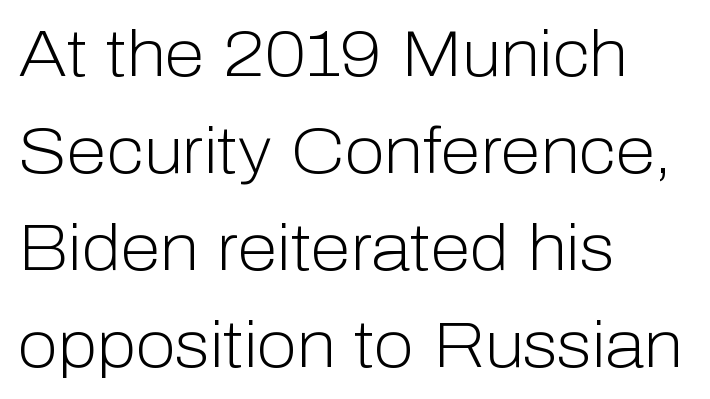
The image shows 65 px light sans-serif type, upright; set left-aligned, normal line spacing (1.49x), normal letter spacing, not underlined; low stroke contrast and a medium x-height.
